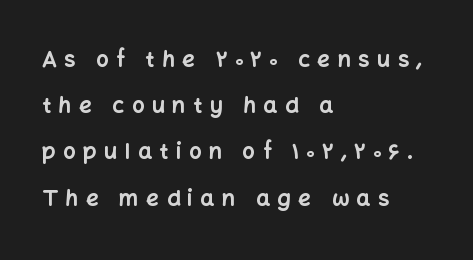
Q: Is the text bold? A: Yes.
Q: Is the text italic (slanted)? A: No, it is upright.
Q: Is the text underlined? A: No.
Q: How is the paragraph aligned? A: Left-aligned.
Q: Is the spacing between letters normal or unusually wide? A: Unusually wide.
Q: Is the spacing between lines tight, normal or loose? A: Loose.
